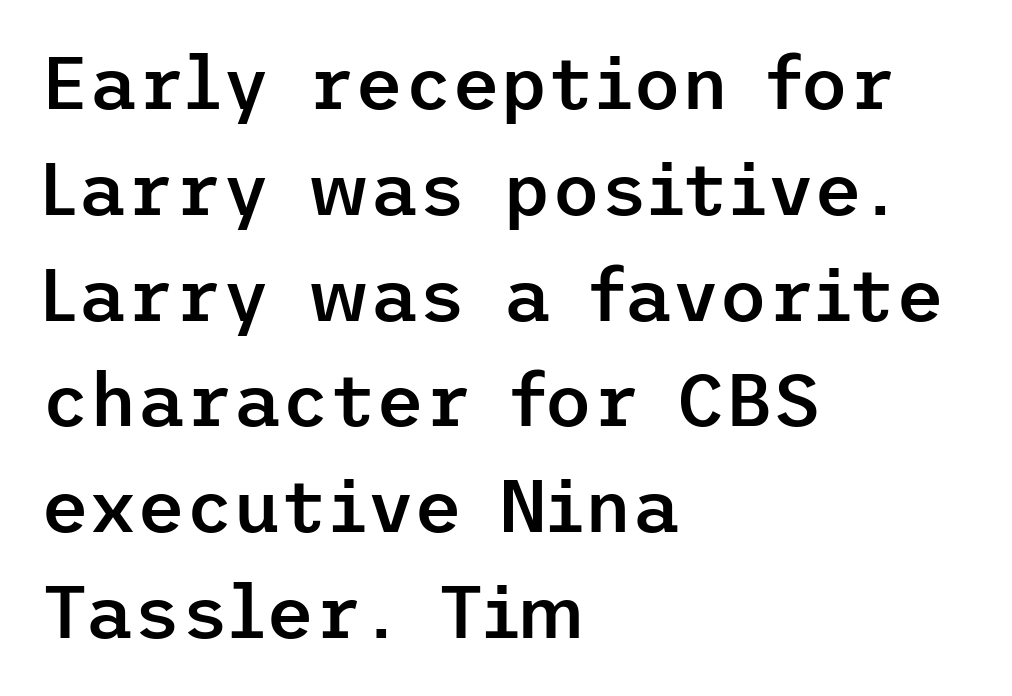
The image shows 74 px semibold sans-serif type, upright; set left-aligned, normal line spacing (1.43x), normal letter spacing, not underlined; low stroke contrast and a medium x-height.
